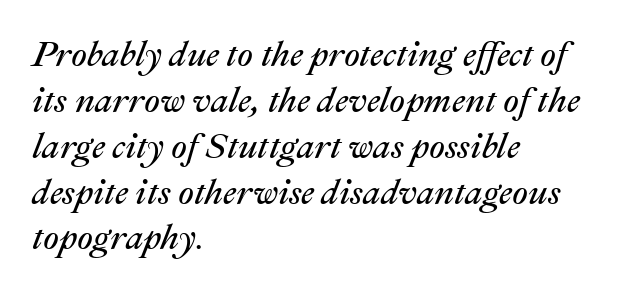
The setting favours the left margin, as ordinary paragraphs usually do. The face used here is rendered with its standard letterfit. The face used here has a pronounced slope to its letters. Notice how descenders clear the ascenders below comfortably — that's standard leading. Do the characters align in a grid? No, the font is proportional.
